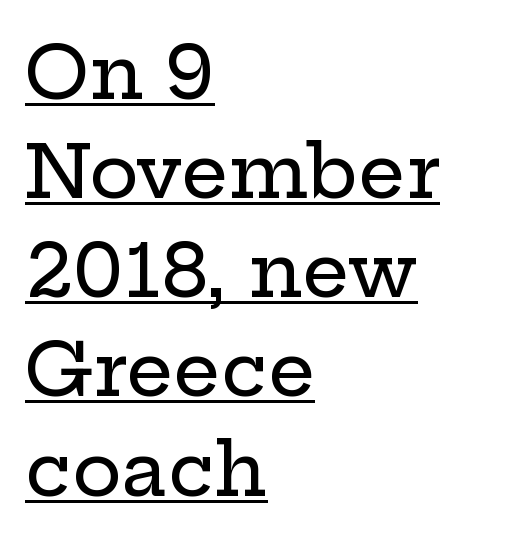
{"serif": "yes", "italic": "no", "width": "wide", "stroke_contrast": "low", "x_height": "medium", "monospaced": "no", "underline": "yes", "align": "left", "line_spacing": "normal", "line_spacing_ratio": 1.34, "letter_spacing": "normal", "letter_spacing_em": 0.0, "glyph_px": 74}
